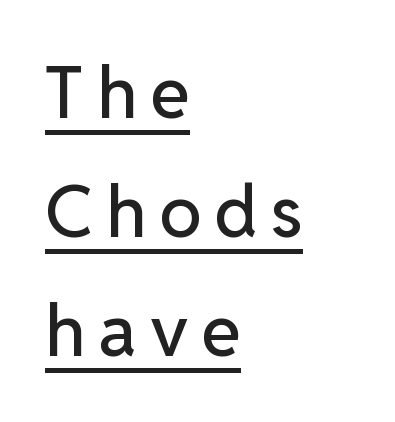
Q: Is the text italic (slanted)? A: No, it is upright.
Q: Is the typeface a serif or a sans-serif typeface? A: Sans-serif.
Q: Is the text underlined? A: Yes.
Q: How is the paragraph aligned? A: Left-aligned.
Q: Is the spacing between lines tight, normal or loose? A: Normal.
Q: Width (condensed, normal, or wide)? A: Normal.
Q: Stroke contrast? A: Low.
Q: x-height? A: Medium.
Q: Monospaced? A: No.
